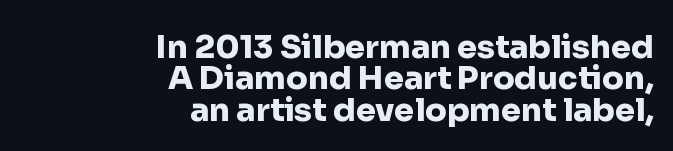
The image shows 32 px heavy sans-serif type, upright; set right-aligned, tight line spacing (0.98x), normal letter spacing, not underlined; low stroke contrast and a medium x-height.
